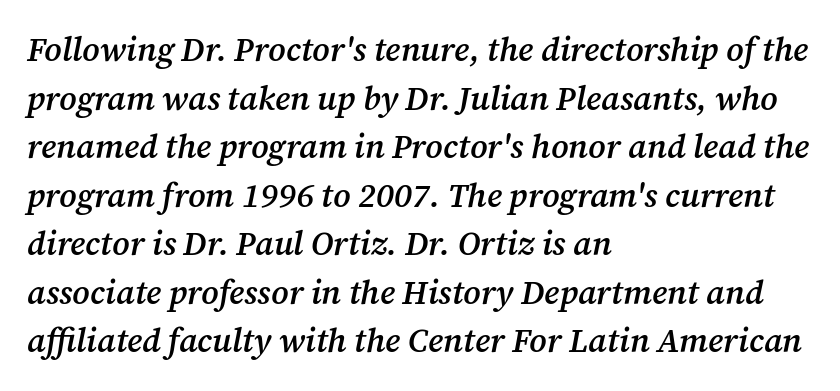
{"serif": "yes", "italic": "yes", "lean": "right", "slant_degrees": 12, "bold": "semi", "weight": "semibold", "width": "normal", "stroke_contrast": "medium", "x_height": "medium", "monospaced": "no", "underline": "no", "align": "left", "line_spacing": "normal", "line_spacing_ratio": 1.47, "letter_spacing": "normal", "letter_spacing_em": 0.0, "glyph_px": 33}
